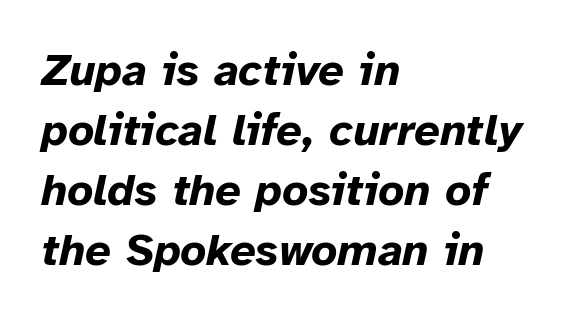
The image shows 45 px bold type, italic (leaning right); set left-aligned, normal line spacing (1.33x), normal letter spacing, not underlined; low stroke contrast and a medium x-height.
